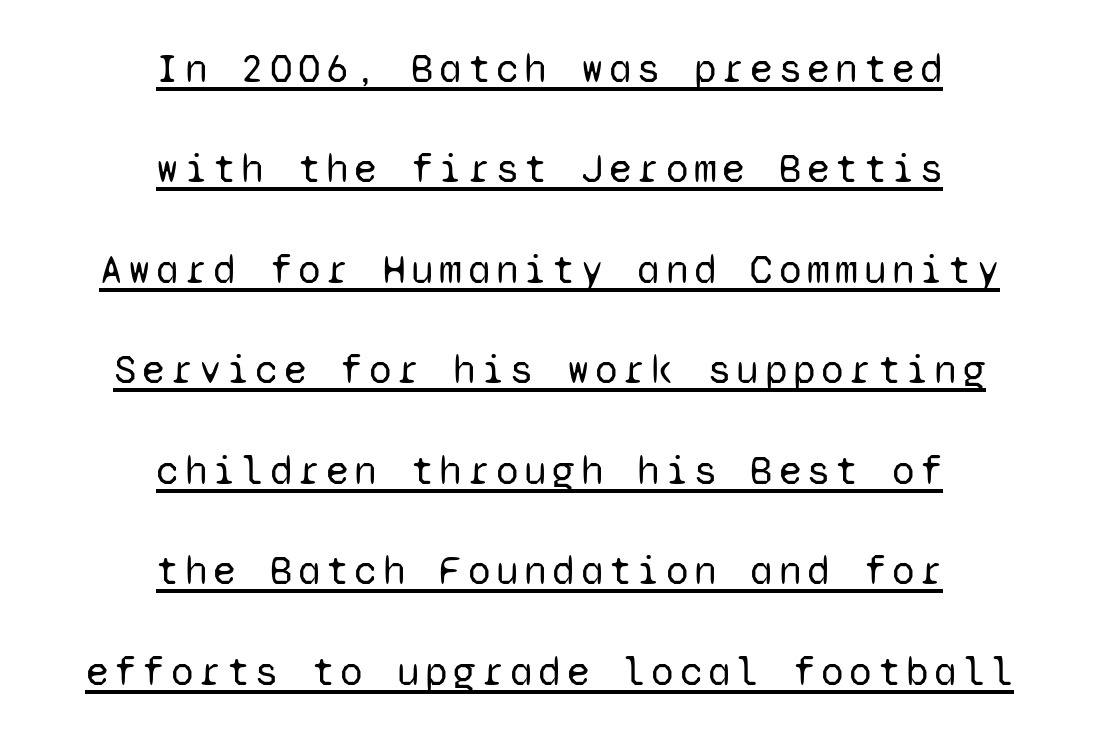
Unlike a traditional serif, this face leaves its strokes unadorned. Rendered with straight, roman letterforms. The rendering uses the underline text-decoration. If you folded the block vertically in half, each line would mirror itself in length.
